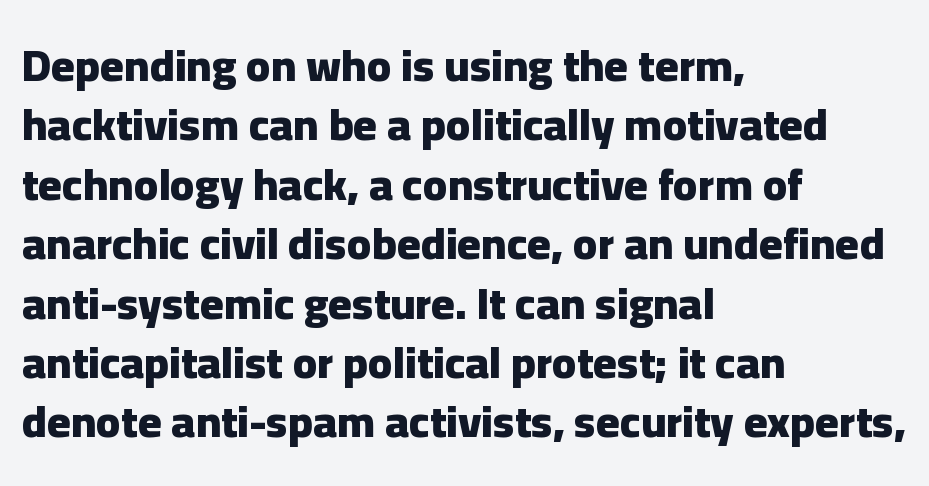
The image shows 45 px heavy sans-serif type, upright; set left-aligned, normal line spacing (1.32x), normal letter spacing, not underlined; low stroke contrast and a medium x-height.
